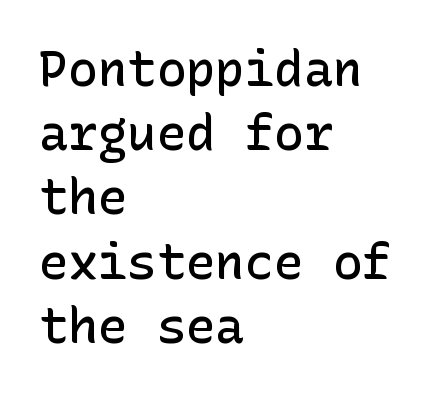
Q: Is the text bold? A: Semi-bold.
Q: Is the text italic (slanted)? A: No, it is upright.
Q: Is the typeface a serif or a sans-serif typeface? A: Sans-serif.
Q: Is the text underlined? A: No.
Q: How is the paragraph aligned? A: Left-aligned.
Q: Is the spacing between letters normal or unusually wide? A: Normal.
Q: Is the spacing between lines tight, normal or loose? A: Normal.
Q: Width (condensed, normal, or wide)? A: Normal.
Q: Stroke contrast? A: Low.
Q: x-height? A: Medium.
